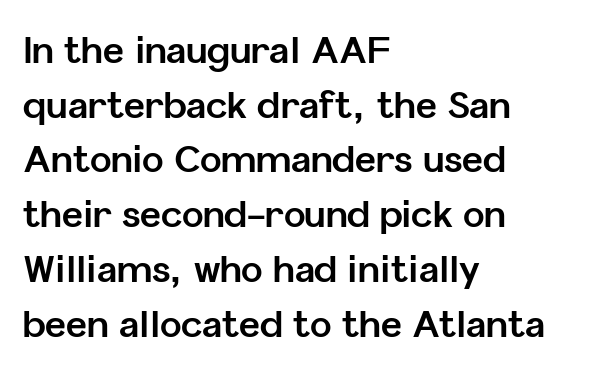
The image shows 36 px bold sans-serif type, upright; set left-aligned, normal line spacing (1.52x), normal letter spacing, not underlined; low stroke contrast and a medium x-height.
